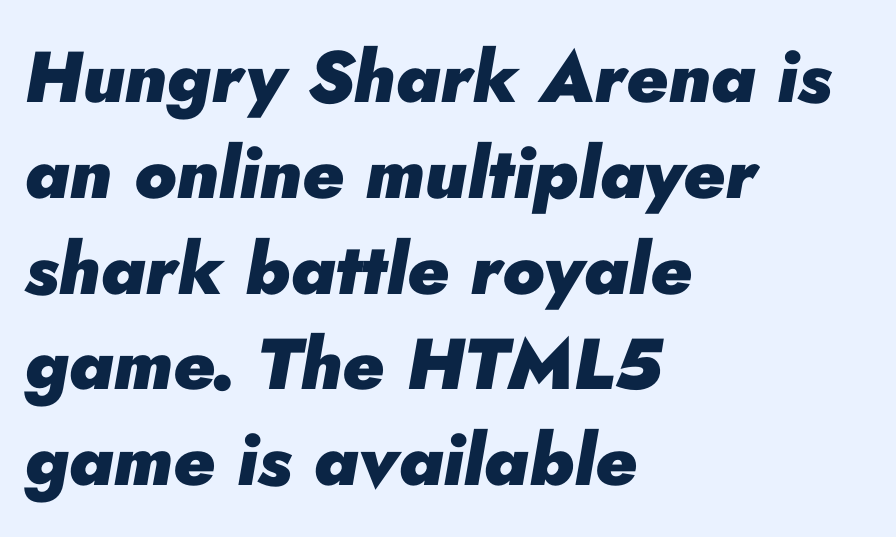
A classic flush-left, rag-right setting is used for this passage. On the weight axis this lands at bold, roughly 700. Italic? Definitely — the glyphs are oblique. Between one letter and the next there's only the usual sliver of space. If you measured baseline to baseline, you'd find a middling distance. These lines are rendered in a variable-pitch font.
